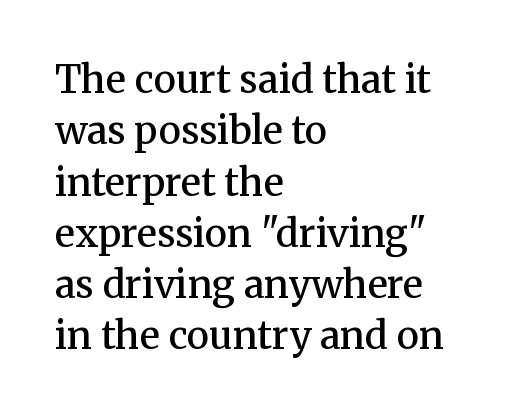
The image shows 38 px semibold serif type, upright; set left-aligned, normal line spacing (1.35x), normal letter spacing, not underlined; medium stroke contrast and a medium x-height.
